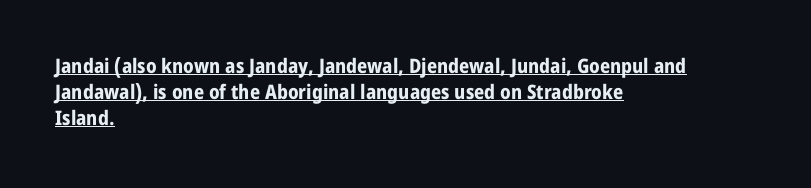
Q: Is the text bold? A: Yes.
Q: Is the text italic (slanted)? A: No, it is upright.
Q: Is the text underlined? A: Yes.
Q: How is the paragraph aligned? A: Left-aligned.
Q: Is the spacing between letters normal or unusually wide? A: Normal.
Q: Is the spacing between lines tight, normal or loose? A: Normal.
